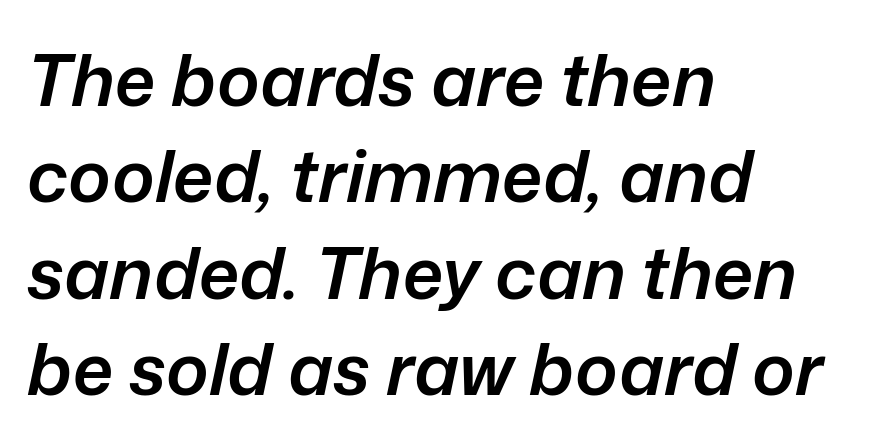
Honestly, the letter spacing is just normal — you wouldn't notice it. The letters advance in unequal steps, a hallmark of proportional type. The block of text has a typical density, with ordinary space between rows. Does the lettering tilt? It does — this is italic.
